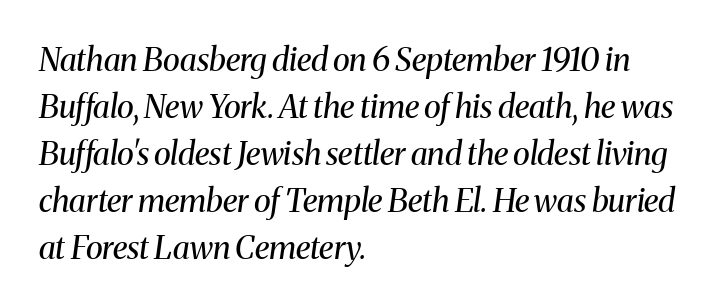
{"serif": "yes", "italic": "yes", "lean": "right", "slant_degrees": 8, "bold": "no", "weight": "regular", "width": "normal", "stroke_contrast": "medium", "x_height": "medium", "monospaced": "no", "underline": "no", "align": "left", "line_spacing": "normal", "line_spacing_ratio": 1.47, "letter_spacing": "normal", "letter_spacing_em": 0.0, "glyph_px": 32}
